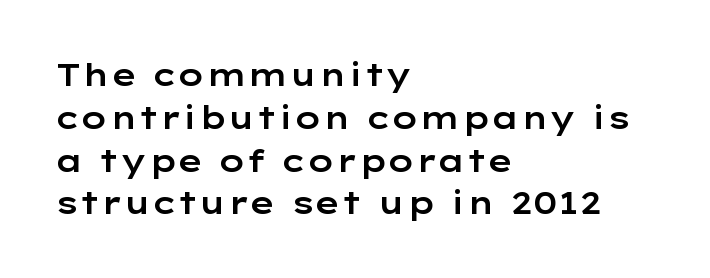
Q: Is the text italic (slanted)? A: No, it is upright.
Q: Is the typeface a serif or a sans-serif typeface? A: Sans-serif.
Q: Is the text underlined? A: No.
Q: How is the paragraph aligned? A: Left-aligned.
Q: Is the spacing between letters normal or unusually wide? A: Normal.
Q: Is the spacing between lines tight, normal or loose? A: Normal.
Q: Width (condensed, normal, or wide)? A: Wide.
Q: Stroke contrast? A: Low.
Q: x-height? A: Medium.
Q: Monospaced? A: No.
